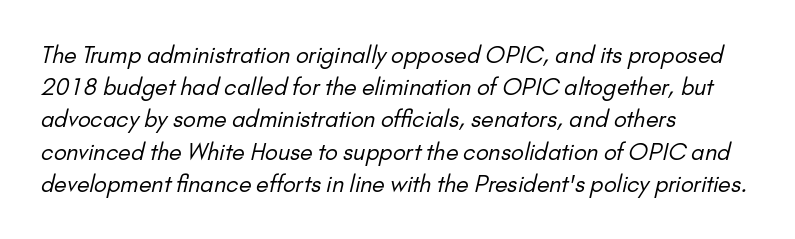
Q: Is the text bold? A: No.
Q: Is the text underlined? A: No.
Q: How is the paragraph aligned? A: Left-aligned.
Q: Is the spacing between letters normal or unusually wide? A: Normal.
Q: Is the spacing between lines tight, normal or loose? A: Normal.
